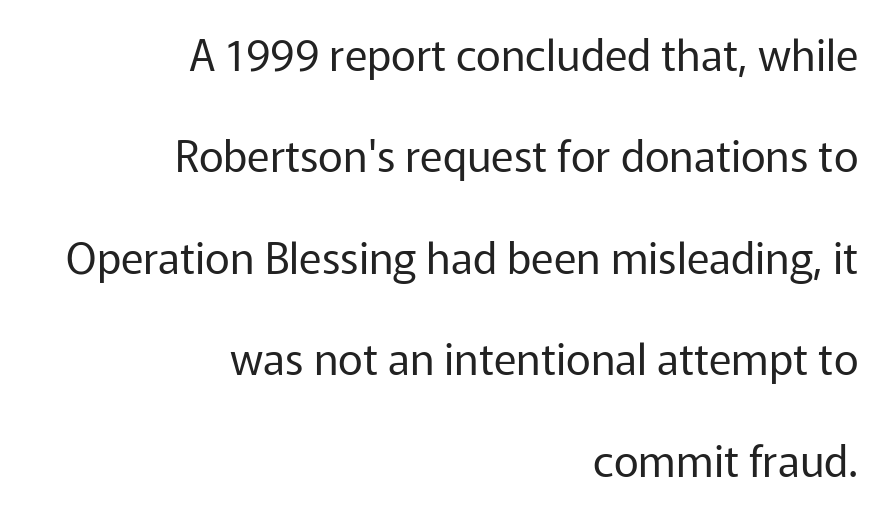
The image shows 43 px regular-weight sans-serif type, upright; set right-aligned, loose line spacing (2.36x), normal letter spacing, not underlined; low stroke contrast and a medium x-height.
